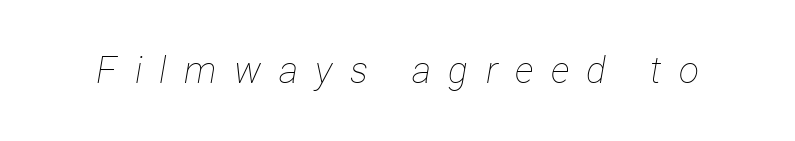
Q: Is the text bold? A: No.
Q: Is the text italic (slanted)? A: Yes, it leans right by about 12 degrees.
Q: Is the text underlined? A: No.
Q: Is the spacing between letters normal or unusually wide? A: Unusually wide.
Q: Width (condensed, normal, or wide)? A: Condensed.
Q: Stroke contrast? A: Low.
Q: x-height? A: Medium.
Q: Monospaced? A: No.
